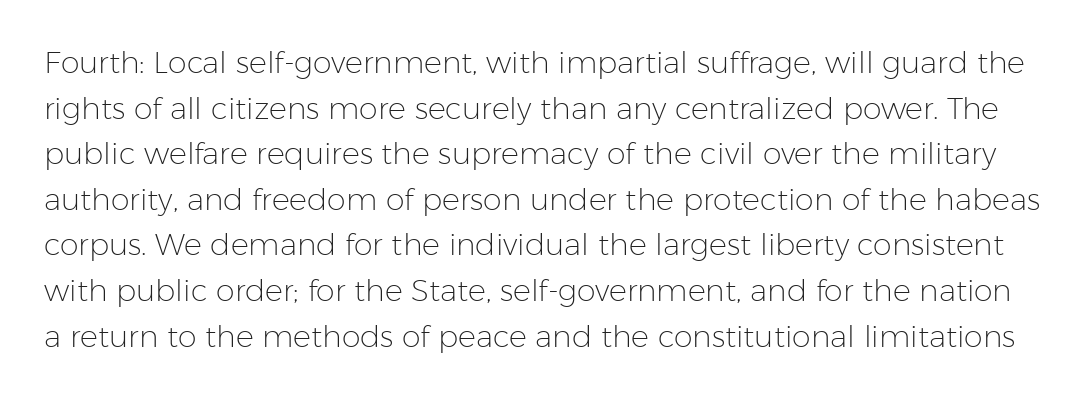
The rendering uses natural spacing where letterforms have individual widths. Does extra space separate the letters? No, they use regular spacing. The designer left line spacing at the default. Ordinary non-slanted type is in use. The type family on display is of the sans-serif kind. A bare baseline throughout the passage.
